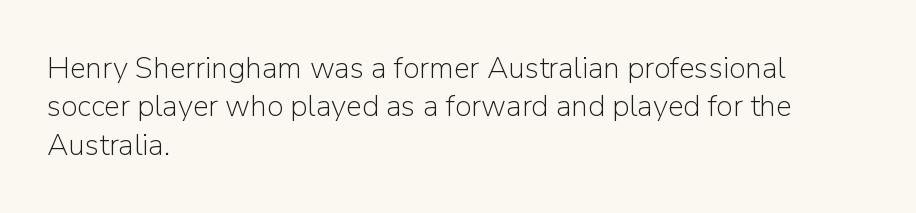
Q: Is the text bold? A: No.
Q: Is the text italic (slanted)? A: No, it is upright.
Q: Is the typeface a serif or a sans-serif typeface? A: Sans-serif.
Q: Is the text underlined? A: No.
Q: How is the paragraph aligned? A: Left-aligned.
Q: Is the spacing between letters normal or unusually wide? A: Normal.
Q: Is the spacing between lines tight, normal or loose? A: Normal.
Q: Width (condensed, normal, or wide)? A: Normal.
Q: Stroke contrast? A: Low.
Q: x-height? A: Medium.
Q: Monospaced? A: No.
